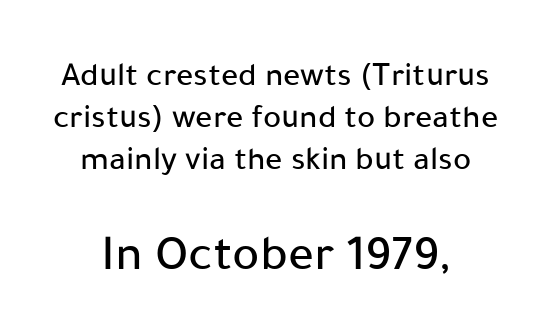
The image shows 51 px sans-serif type, upright; set centered, line spacing 1.23x, normal letter spacing, not underlined; the second (bottom) block is 1.5x larger; low stroke contrast and a medium x-height.
